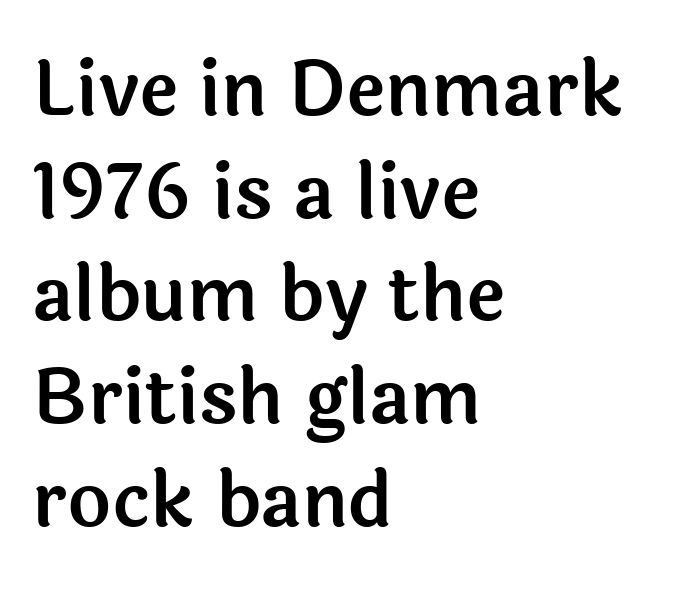
The image shows 75 px sans-serif type, upright; set left-aligned, normal line spacing (1.37x), normal letter spacing, not underlined; a medium x-height.
